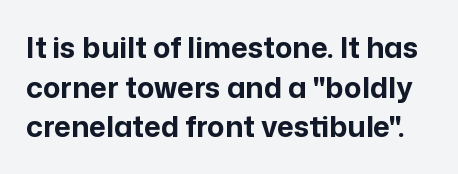
Compared with typical body copy, the letter spacing here is the same. Plenty of ink on the page — the face is bold. The rendering shows plain stroke endings on the letterforms — a sans-serif design. The designer left line spacing at the default. Does the lettering tilt? It doesn't — this is upright.
